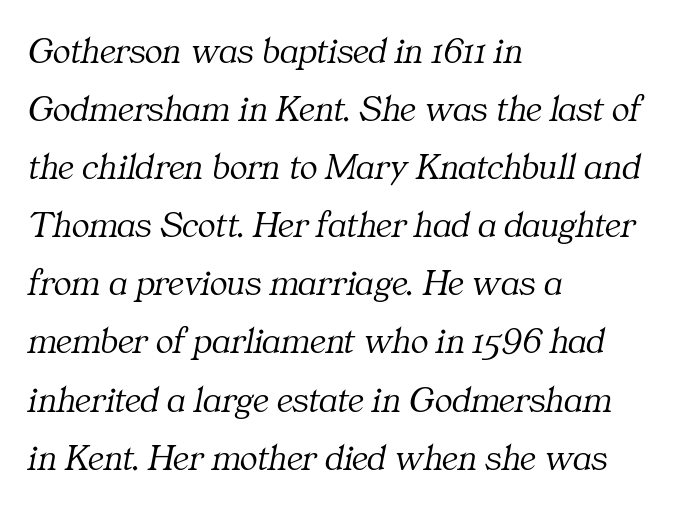
{"serif": "yes", "italic": "yes", "lean": "right", "slant_degrees": 11, "bold": "no", "weight": "light", "width": "normal", "stroke_contrast": "medium", "x_height": "medium", "monospaced": "no", "underline": "no", "align": "left", "line_spacing": "normal", "line_spacing_ratio": 1.57, "letter_spacing": "normal", "letter_spacing_em": 0.0, "glyph_px": 37}
